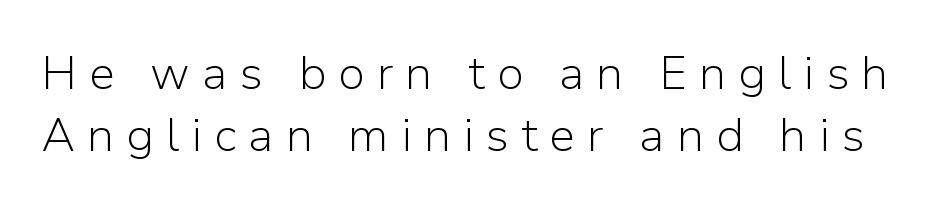
Q: Is the text bold? A: No.
Q: Is the text italic (slanted)? A: No, it is upright.
Q: Is the typeface a serif or a sans-serif typeface? A: Sans-serif.
Q: Is the text underlined? A: No.
Q: Is the spacing between letters normal or unusually wide? A: Unusually wide.
Q: Is the spacing between lines tight, normal or loose? A: Normal.
Q: Width (condensed, normal, or wide)? A: Normal.
Q: Stroke contrast? A: Low.
Q: x-height? A: Medium.
Q: Monospaced? A: No.
